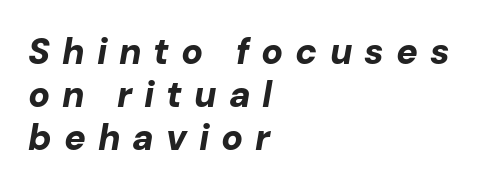
Q: Is the text bold? A: Yes.
Q: Is the text italic (slanted)? A: Yes, it leans right by about 10 degrees.
Q: Is the text underlined? A: No.
Q: How is the paragraph aligned? A: Left-aligned.
Q: Is the spacing between letters normal or unusually wide? A: Unusually wide.
Q: Width (condensed, normal, or wide)? A: Normal.
Q: Stroke contrast? A: Low.
Q: x-height? A: Medium.
Q: Monospaced? A: No.
